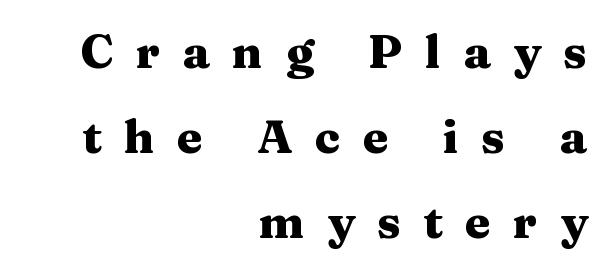
Q: Is the text bold? A: Yes.
Q: Is the text italic (slanted)? A: No, it is upright.
Q: Is the typeface a serif or a sans-serif typeface? A: Serif.
Q: Is the text underlined? A: No.
Q: How is the paragraph aligned? A: Right-aligned.
Q: Is the spacing between letters normal or unusually wide? A: Unusually wide.
Q: Width (condensed, normal, or wide)? A: Wide.
Q: Stroke contrast? A: Medium.
Q: x-height? A: Medium.
Q: Monospaced? A: No.
